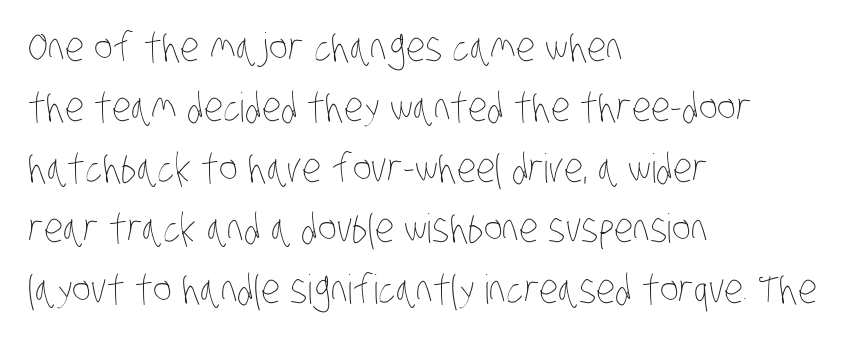
Tracking value appears to be zero — textbook default spacing. The space beneath each line is pristine and unruled. Is the stroke heavy? The answer is a plain regular-or-lighter. The letters advance in unequal steps, a hallmark of proportional type.
